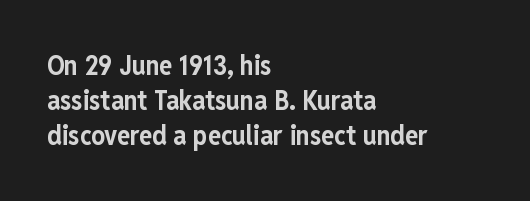
Q: Is the text bold? A: Yes.
Q: Is the text italic (slanted)? A: No, it is upright.
Q: Is the text underlined? A: No.
Q: How is the paragraph aligned? A: Left-aligned.
Q: Is the spacing between letters normal or unusually wide? A: Normal.
Q: Is the spacing between lines tight, normal or loose? A: Normal.
